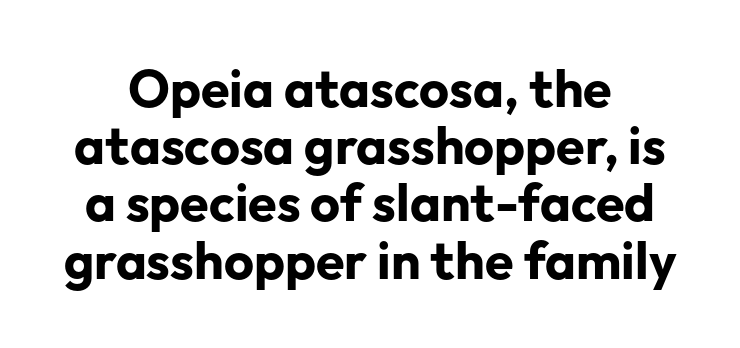
{"serif": "no", "italic": "no", "bold": "yes", "weight": "bold", "width": "normal", "stroke_contrast": "low", "x_height": "medium", "monospaced": "no", "underline": "no", "line_spacing": "tight", "line_spacing_ratio": 1.1, "letter_spacing": "normal", "letter_spacing_em": 0.0, "glyph_px": 52}
